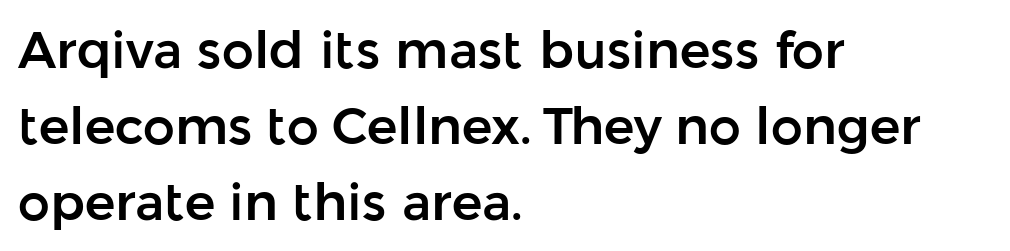
The vertical gap from one line to the next is medium. Nothing unusual about the tracking: characters are spaced as the font intends. The rendering uses natural spacing where letterforms have individual widths. The gap between lines stays unmarked. Regarding serifs, this sample does without them.
